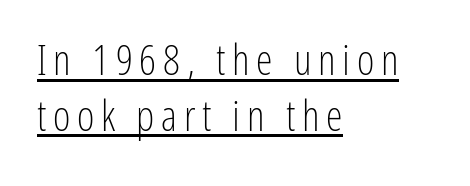
A typesetter would call this proportional, since set widths differ per character. Compared with undecorated copy, this sample adds a rule below the words. The lines sit at an ordinary, default distance from one another. Which margin do the lines hug? The left one — the right edge is uneven.
